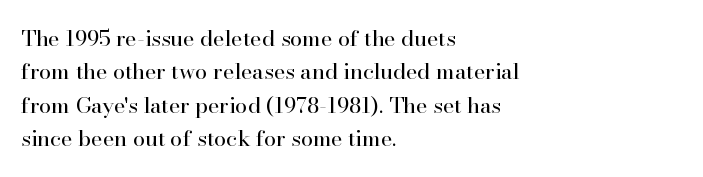
Q: Is the text bold? A: No.
Q: Is the text italic (slanted)? A: No, it is upright.
Q: Is the text underlined? A: No.
Q: How is the paragraph aligned? A: Left-aligned.
Q: Is the spacing between letters normal or unusually wide? A: Normal.
Q: Is the spacing between lines tight, normal or loose? A: Normal.
